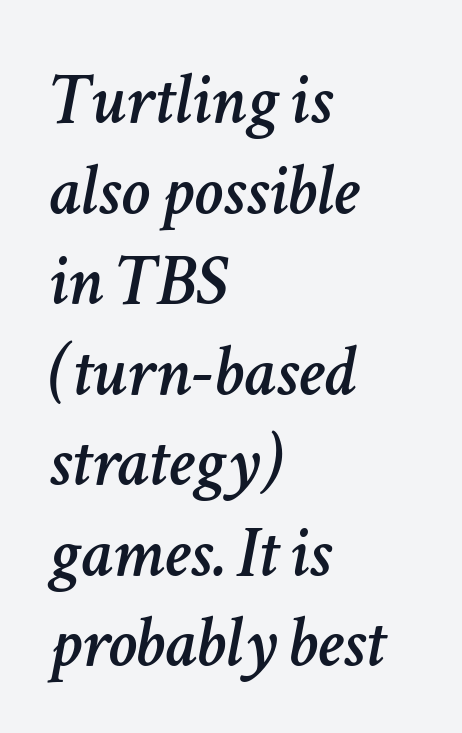
{"italic": "yes", "lean": "right", "slant_degrees": 11, "width": "normal", "stroke_contrast": "low", "x_height": "medium", "monospaced": "no", "underline": "no", "align": "left", "line_spacing_ratio": 1.24, "letter_spacing": "normal", "letter_spacing_em": 0.0, "glyph_px": 73}
